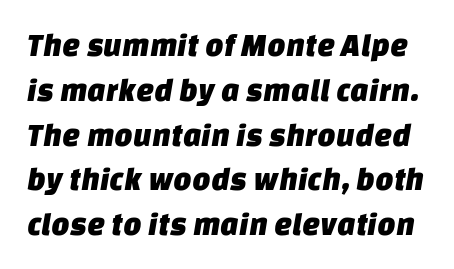
Q: Is the typeface a serif or a sans-serif typeface? A: Sans-serif.
Q: Is the text underlined? A: No.
Q: Is the spacing between letters normal or unusually wide? A: Normal.
Q: Is the spacing between lines tight, normal or loose? A: Normal.
Q: Width (condensed, normal, or wide)? A: Normal.
Q: Stroke contrast? A: Low.
Q: x-height? A: Large.
Q: Monospaced? A: No.
